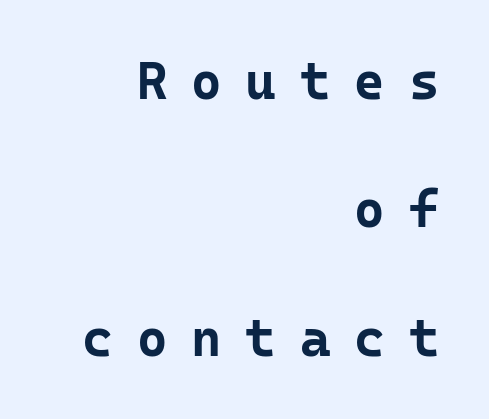
The tracking reads as deliberately expanded to a designer's eye. Line ends are locked; line starts wander. Ascenders rise straight up at ninety degrees. Notice how thick the strokes are: this is what a full bold looks like.
